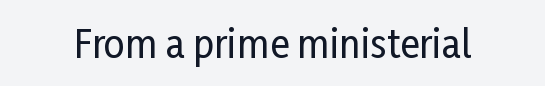
{"serif": "no", "italic": "no", "width": "condensed", "stroke_contrast": "low", "x_height": "medium", "monospaced": "no", "underline": "no", "letter_spacing": "normal", "letter_spacing_em": 0.0, "glyph_px": 37}
